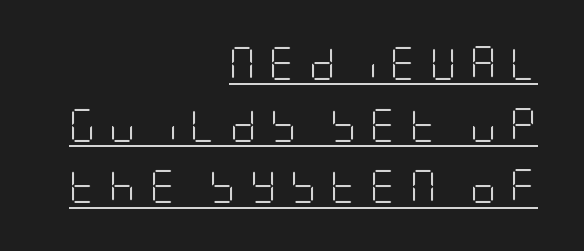
Students, observe the line beneath the letters — that is underlining. The characters display no serif detailing; their extremities are plain. Rendered with straight, roman letterforms. Weight class: somewhere from thin through regular.
